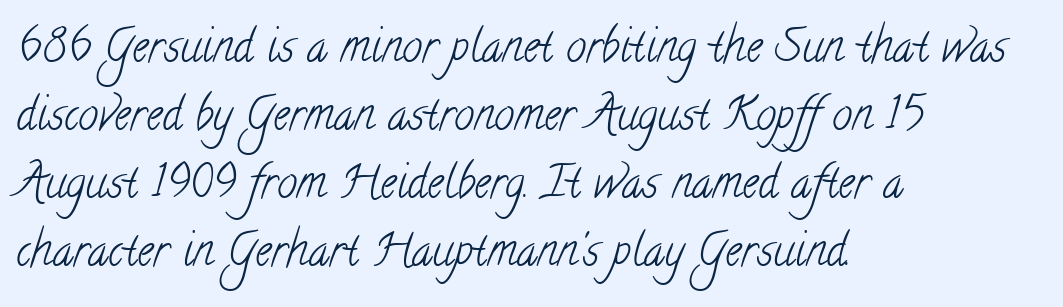
{"serif": "yes", "bold": "no", "weight": "light", "width": "condensed", "stroke_contrast": "low", "x_height": "small", "monospaced": "no", "underline": "no", "align": "left", "line_spacing": "normal", "line_spacing_ratio": 1.51, "letter_spacing": "normal", "letter_spacing_em": 0.0, "glyph_px": 45}
